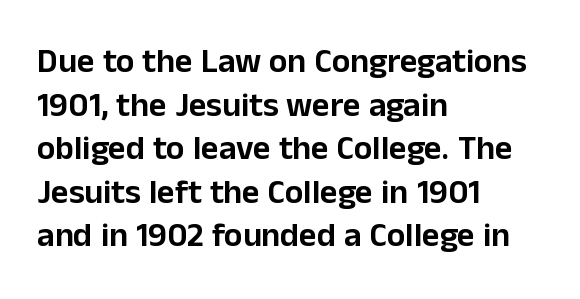
{"serif": "no", "italic": "no", "width": "normal", "stroke_contrast": "low", "x_height": "medium", "monospaced": "no", "underline": "no", "align": "left", "line_spacing": "normal", "line_spacing_ratio": 1.28, "letter_spacing": "normal", "letter_spacing_em": 0.0, "glyph_px": 34}
